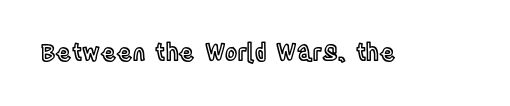
Q: Is the text italic (slanted)? A: No, it is upright.
Q: Is the text underlined? A: No.
Q: Is the spacing between letters normal or unusually wide? A: Normal.
